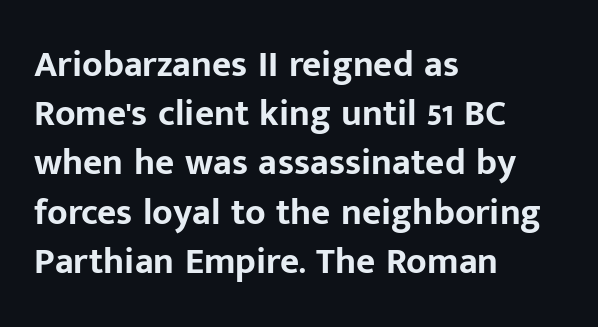
No italicization has been applied; the sample stays upright. What kind of face is this? One without serifs — a sans. Each glyph is drawn with heavy, bold strokes. Baseline-to-baseline distance is the conventional proportion of letter height. The zone under the glyphs is completely vacant.
